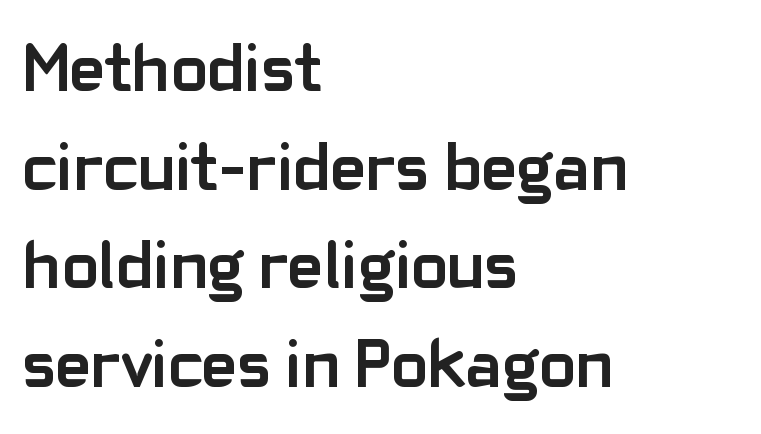
{"serif": "no", "italic": "no", "bold": "yes", "weight": "semibold", "width": "normal", "stroke_contrast": "low", "x_height": "medium", "monospaced": "no", "underline": "no", "align": "left", "line_spacing": "normal", "line_spacing_ratio": 1.45, "letter_spacing": "normal", "letter_spacing_em": 0.0, "glyph_px": 68}
